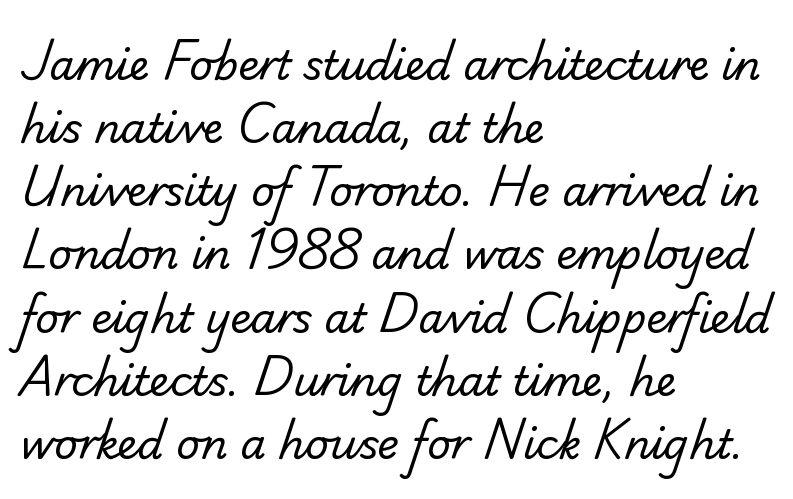
{"serif": "no", "bold": "no", "weight": "regular", "width": "normal", "stroke_contrast": "low", "x_height": "small", "monospaced": "no", "underline": "no", "align": "left", "line_spacing": "normal", "line_spacing_ratio": 1.54, "letter_spacing": "normal", "letter_spacing_em": 0.0, "glyph_px": 41}
